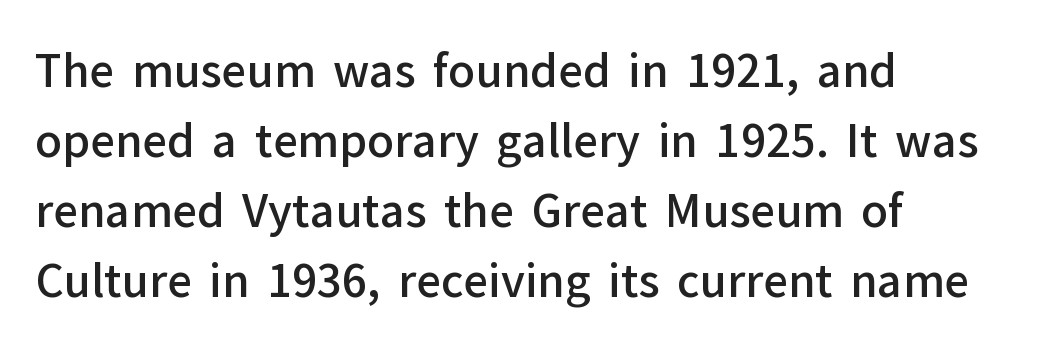
Q: Is the text bold? A: Semi-bold.
Q: Is the text italic (slanted)? A: No, it is upright.
Q: Is the typeface a serif or a sans-serif typeface? A: Sans-serif.
Q: Is the text underlined? A: No.
Q: How is the paragraph aligned? A: Left-aligned.
Q: Is the spacing between letters normal or unusually wide? A: Normal.
Q: Is the spacing between lines tight, normal or loose? A: Normal.
Q: Width (condensed, normal, or wide)? A: Normal.
Q: Stroke contrast? A: Low.
Q: x-height? A: Medium.
Q: Monospaced? A: No.
